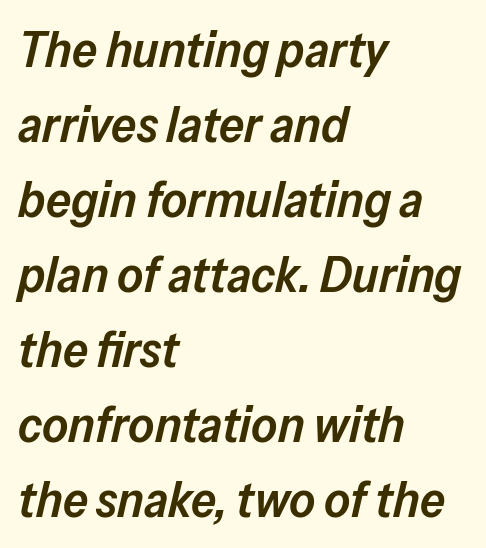
The image shows 50 px semibold type, italic (leaning right); set left-aligned, normal line spacing (1.5x), normal letter spacing, not underlined; low stroke contrast and a medium x-height.
